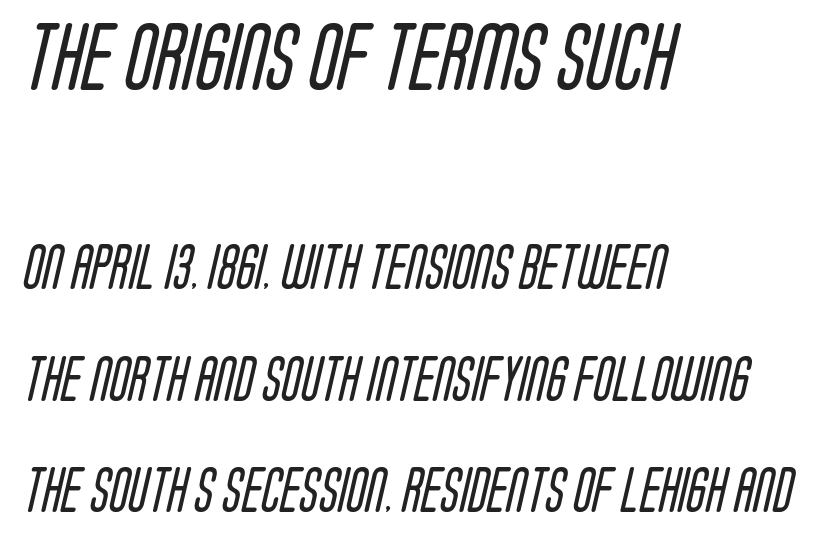
Layout note: lines flush left. The strip under each line holds only bare page. Spacing verdict: proportional, widths tailored to each character. No letter is thick-stroked: the sample isn't bold. Spacing between characters is what you'd get straight out of the box. Nothing sits at the stroke ends, so this counts as sans-serif.
